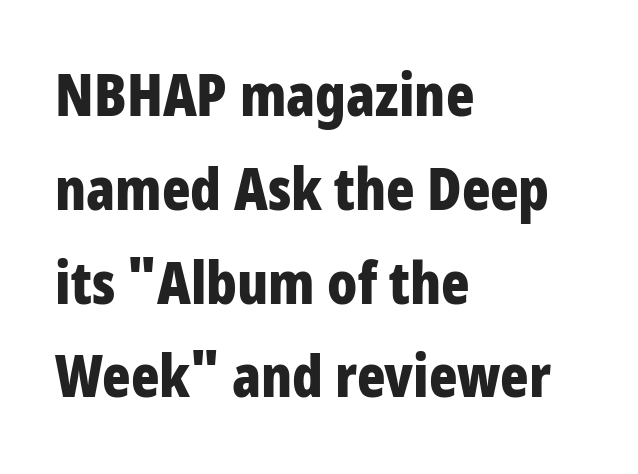
The image shows 59 px bold, condensed sans-serif type, upright; set left-aligned, normal line spacing (1.59x), normal letter spacing, not underlined; low stroke contrast and a large x-height.
